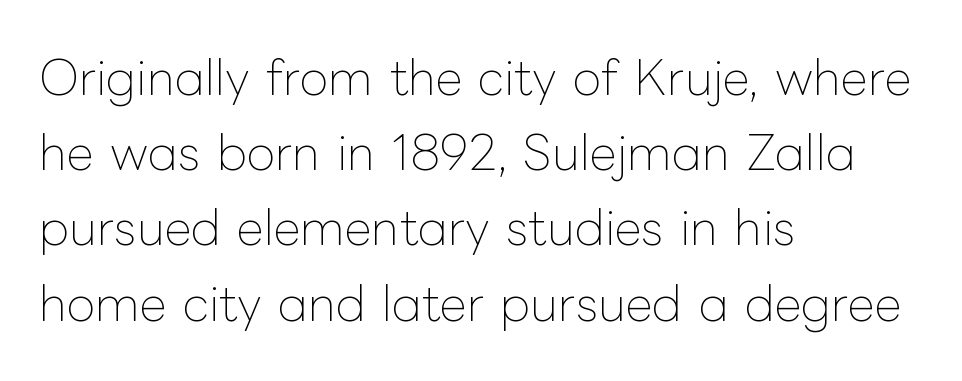
These lines sit exactly where default settings would place them. Glance below the letters and you will spot only blank space. The typeface has the unassuming heft of standard copy or less. Think of a printed novel: that variable character pitch is what you see here. In terms of letterspacing, this is plain default setting.
